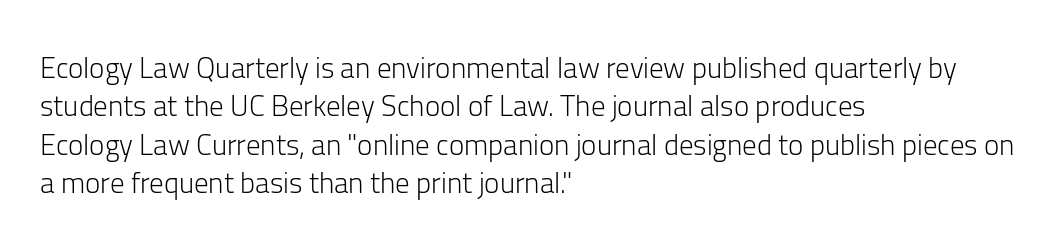
{"serif": "no", "italic": "no", "bold": "no", "weight": "light", "width": "normal", "stroke_contrast": "low", "x_height": "medium", "monospaced": "no", "underline": "no", "align": "left", "line_spacing": "normal", "line_spacing_ratio": 1.32, "letter_spacing": "normal", "letter_spacing_em": 0.0, "glyph_px": 29}
